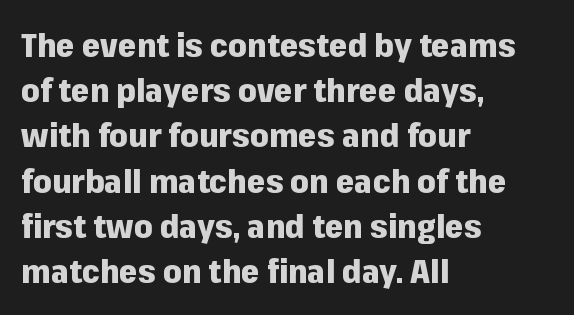
{"serif": "no", "italic": "no", "bold": "yes", "weight": "heavy", "width": "normal", "stroke_contrast": "low", "x_height": "medium", "monospaced": "no", "underline": "no", "align": "left", "line_spacing": "normal", "line_spacing_ratio": 1.37, "letter_spacing": "normal", "letter_spacing_em": 0.0, "glyph_px": 33}
